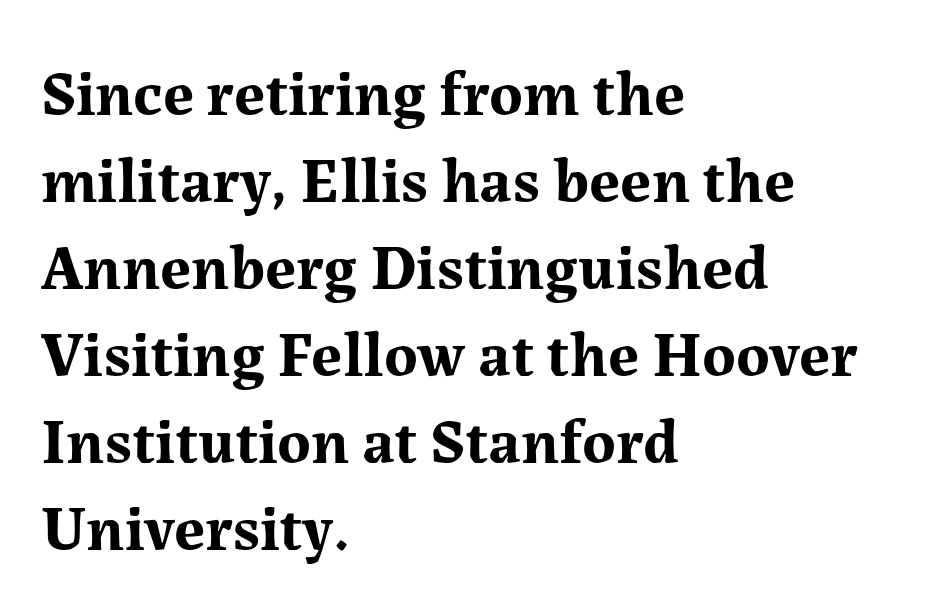
Q: Is the text bold? A: Yes.
Q: Is the text italic (slanted)? A: No, it is upright.
Q: Is the typeface a serif or a sans-serif typeface? A: Serif.
Q: Is the text underlined? A: No.
Q: How is the paragraph aligned? A: Left-aligned.
Q: Is the spacing between letters normal or unusually wide? A: Normal.
Q: Is the spacing between lines tight, normal or loose? A: Normal.
Q: Width (condensed, normal, or wide)? A: Normal.
Q: Stroke contrast? A: Medium.
Q: x-height? A: Medium.
Q: Monospaced? A: No.
